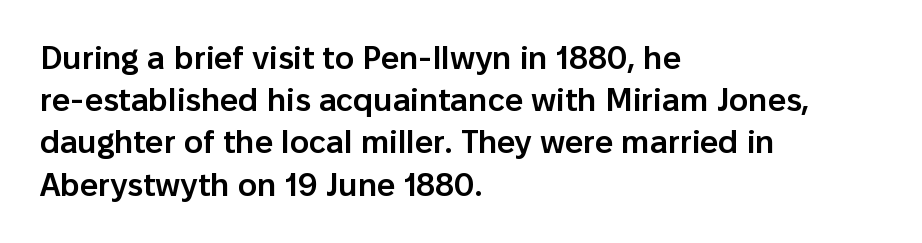
The image shows 32 px semibold sans-serif type, upright; set left-aligned, normal line spacing (1.32x), normal letter spacing, not underlined; low stroke contrast and a medium x-height.
